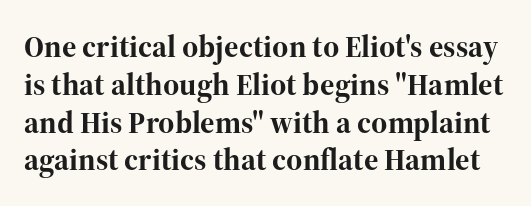
{"serif": "yes", "italic": "no", "bold": "yes", "weight": "bold", "width": "normal", "stroke_contrast": "high", "x_height": "medium", "monospaced": "no", "underline": "no", "line_spacing_ratio": 1.22, "letter_spacing": "normal", "letter_spacing_em": 0.0, "glyph_px": 31}
